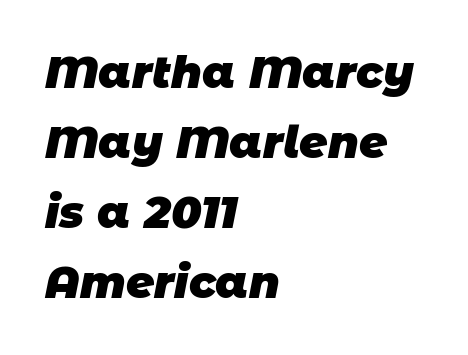
Q: Is the text bold? A: Yes.
Q: Is the typeface a serif or a sans-serif typeface? A: Sans-serif.
Q: Is the text underlined? A: No.
Q: How is the paragraph aligned? A: Left-aligned.
Q: Is the spacing between letters normal or unusually wide? A: Normal.
Q: Is the spacing between lines tight, normal or loose? A: Normal.
Q: Width (condensed, normal, or wide)? A: Normal.
Q: Stroke contrast? A: Low.
Q: x-height? A: Large.
Q: Monospaced? A: No.
